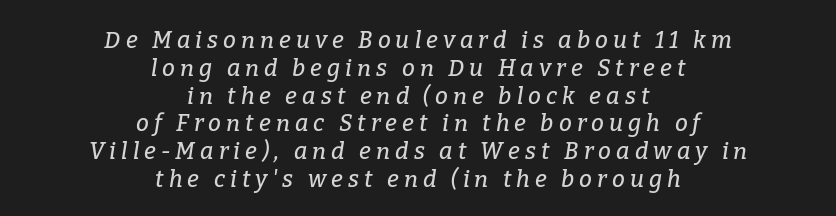
{"italic": "yes", "lean": "right", "slant_degrees": 9, "underline": "no", "align": "center", "line_spacing_ratio": 1.21, "letter_spacing": "wide", "letter_spacing_em": 0.22, "glyph_px": 23}
